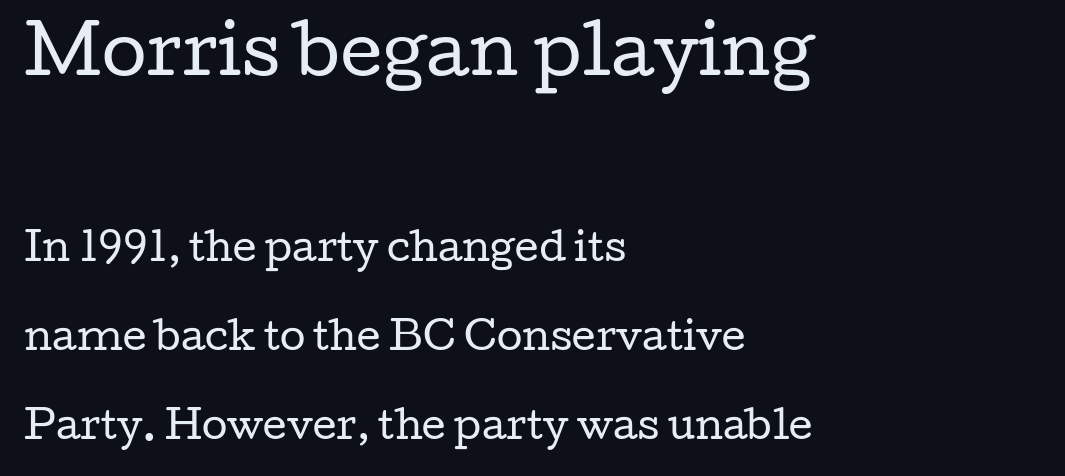
{"serif": "yes", "italic": "no", "bold": "no", "weight": "regular", "width": "wide", "stroke_contrast": "low", "x_height": "medium", "monospaced": "no", "underline": "no", "align": "left", "line_spacing": "loose", "line_spacing_ratio": 2.4, "letter_spacing": "normal", "letter_spacing_em": 0.0, "larger_block": "first", "size_ratio": 1.76, "glyph_px": 65}
